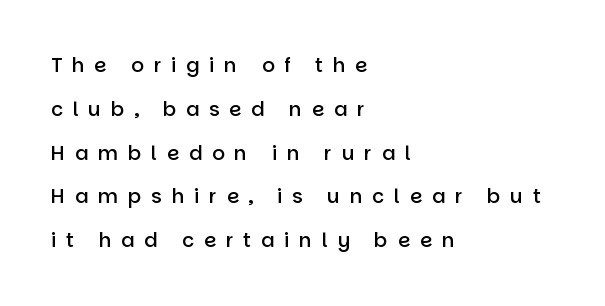
{"italic": "no", "bold": "semi", "underline": "no", "align": "left", "line_spacing": "loose", "line_spacing_ratio": 2.19, "letter_spacing": "wide", "letter_spacing_em": 0.48, "glyph_px": 20}
